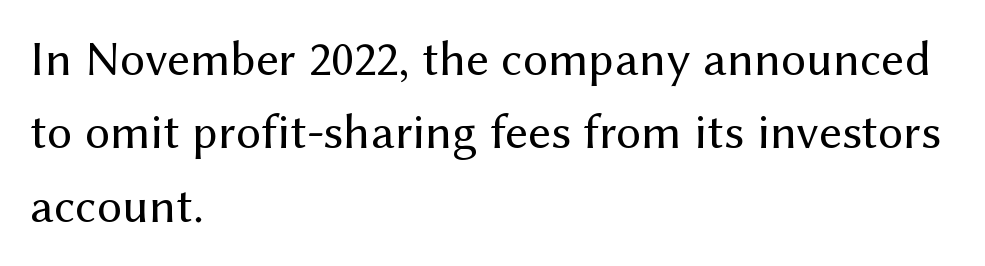
The weight tops out at a normal text grade. Ascenders rise straight up at ninety degrees. Does extra space separate the letters? No, they use regular spacing. The typeface chosen for these lines omits serifs. Check the space under the baseline: it is left empty. The rows are spaced the way most documents space them.
